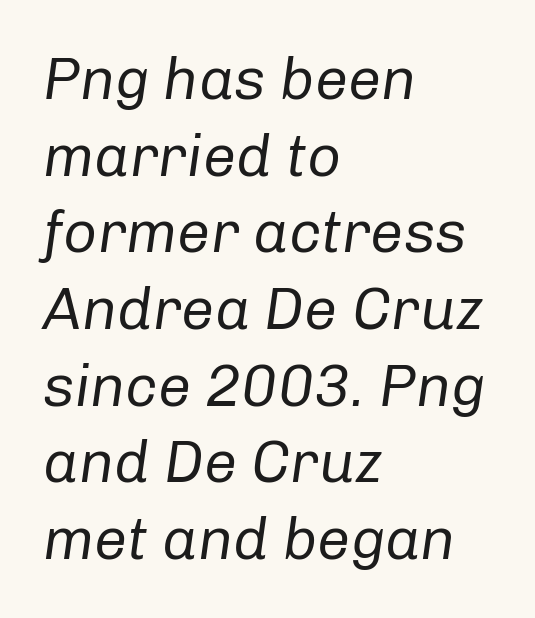
The image shows 59 px regular-weight type, italic (leaning right); set left-aligned, normal line spacing (1.3x), normal letter spacing, not underlined; low stroke contrast and a medium x-height.
